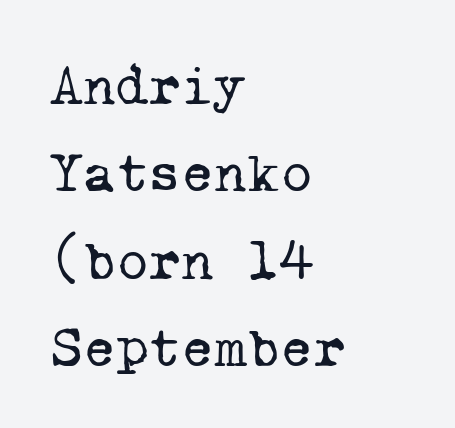
Quick note: underline off. One-word summary of the alignment: left. Is this a fixed-width face? Yes — each glyph sits in an identical cell. The type family on display is of the serif kind. The typesetting does not lean heavy: it is not bold.
